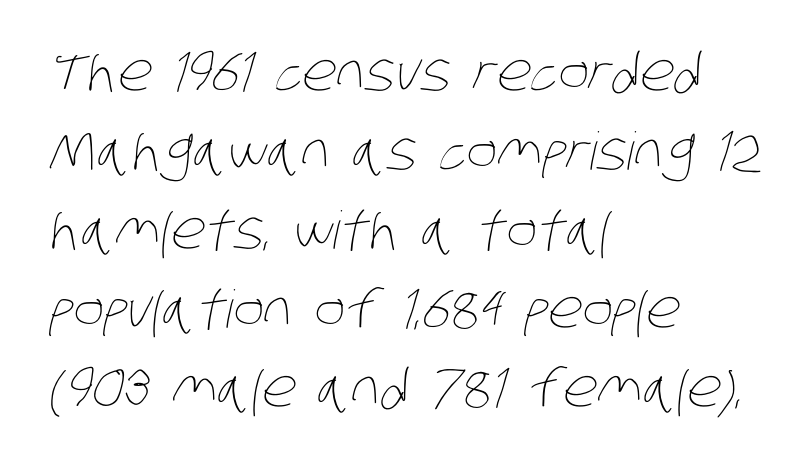
{"bold": "no", "weight": "thin", "width": "condensed", "stroke_contrast": "low", "x_height": "large", "monospaced": "no", "underline": "no", "align": "left", "line_spacing": "normal", "line_spacing_ratio": 1.52, "letter_spacing": "normal", "letter_spacing_em": 0.0, "glyph_px": 52}
